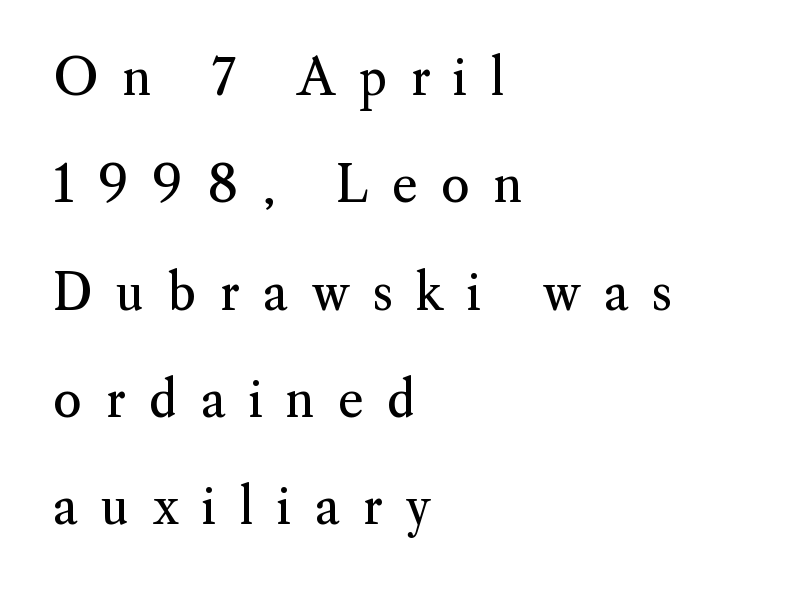
The image shows 49 px regular-weight serif type, upright; set left-aligned, loose line spacing (2.19x), unusually wide letter spacing (+0.48 em), not underlined; medium stroke contrast and a small x-height.
